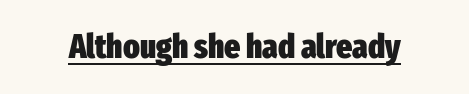
The image shows 34 px heavy, condensed sans-serif type, upright; set normal letter spacing, underlined; low stroke contrast and a medium x-height.
